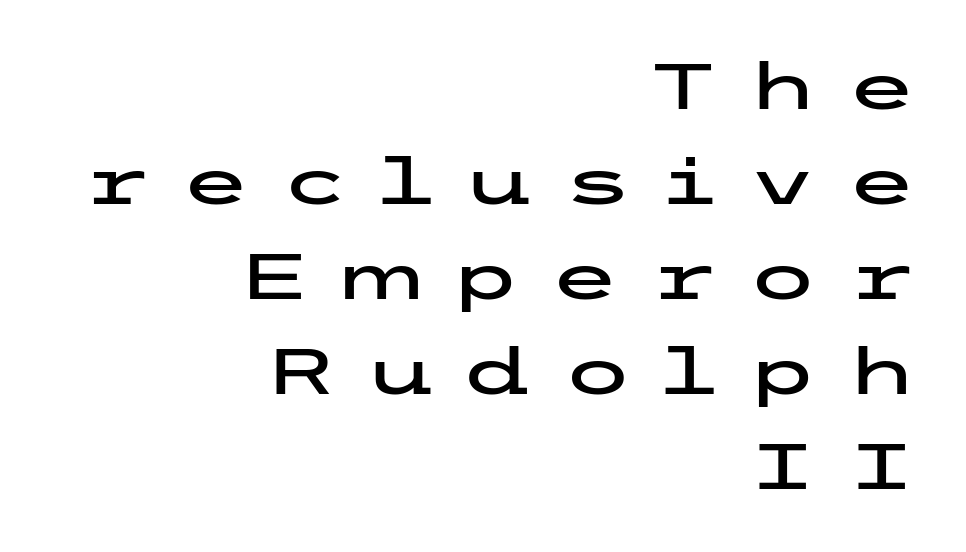
{"serif": "no", "italic": "no", "width": "wide", "stroke_contrast": "low", "x_height": "medium", "underline": "no", "align": "right", "line_spacing": "normal", "line_spacing_ratio": 1.46, "letter_spacing": "wide", "letter_spacing_em": 0.42, "glyph_px": 65}
